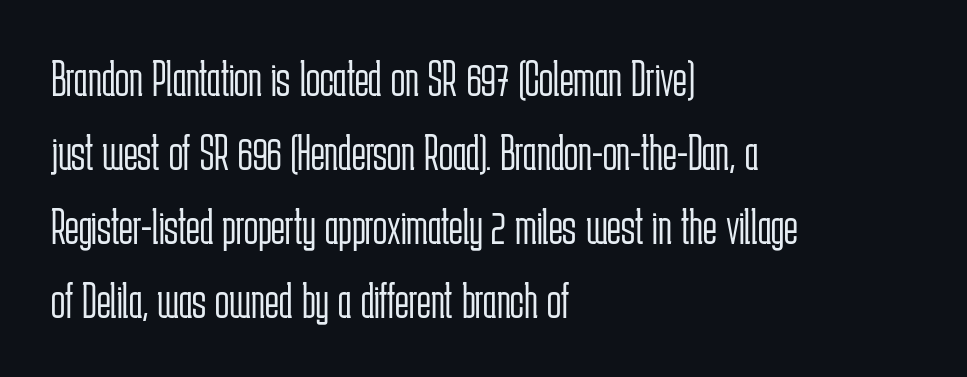
{"serif": "no", "italic": "no", "bold": "no", "weight": "light", "width": "condensed", "stroke_contrast": "low", "x_height": "medium", "monospaced": "no", "underline": "no", "align": "left", "line_spacing": "normal", "line_spacing_ratio": 1.42, "letter_spacing": "normal", "letter_spacing_em": 0.0, "glyph_px": 52}
